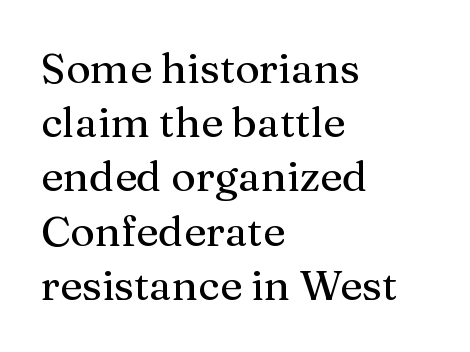
The image shows 42 px serif type, upright; set left-aligned, normal line spacing (1.29x), normal letter spacing, not underlined; medium stroke contrast and a medium x-height.
